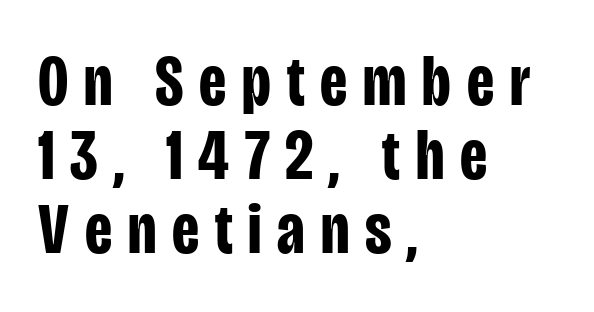
The image shows 72 px bold, condensed sans-serif type, upright; set left-aligned, tight line spacing (1.03x), unusually wide letter spacing (+0.22 em), not underlined; low stroke contrast and a large x-height.
